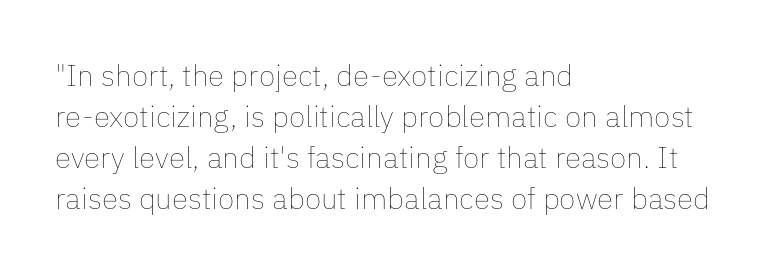
The paragraph shown leans on its left margin. This rendering features lettering with no underline. A typesetter would call this proportional, since set widths differ per character. Weight class: somewhere from thin through regular. Caption: standard tracking, unaltered. Rendered with straight, roman letterforms.
